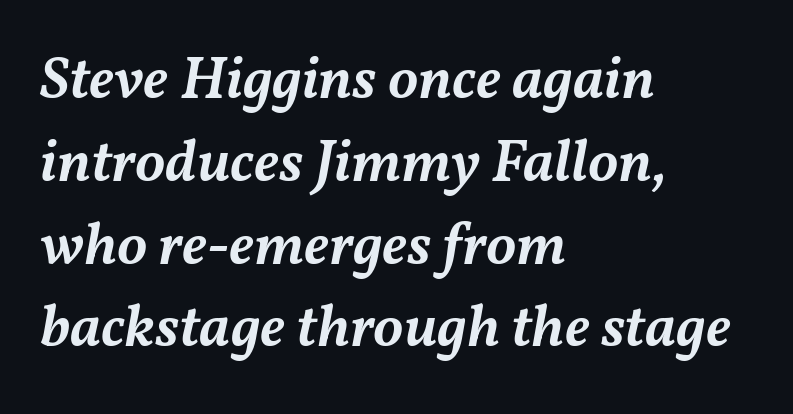
Q: Is the text bold? A: Semi-bold.
Q: Is the text italic (slanted)? A: Yes, it leans right by about 11 degrees.
Q: Is the text underlined? A: No.
Q: How is the paragraph aligned? A: Left-aligned.
Q: Is the spacing between letters normal or unusually wide? A: Normal.
Q: Is the spacing between lines tight, normal or loose? A: Normal.
Q: Width (condensed, normal, or wide)? A: Normal.
Q: Stroke contrast? A: Medium.
Q: x-height? A: Medium.
Q: Monospaced? A: No.
